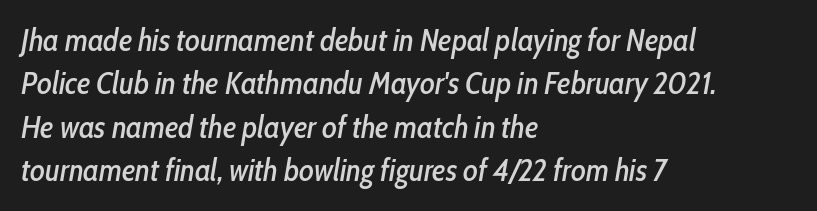
{"italic": "yes", "lean": "right", "slant_degrees": 10, "width": "condensed", "stroke_contrast": "low", "x_height": "medium", "monospaced": "no", "underline": "no", "align": "left", "line_spacing": "normal", "line_spacing_ratio": 1.4, "letter_spacing": "normal", "letter_spacing_em": 0.0, "glyph_px": 31}
